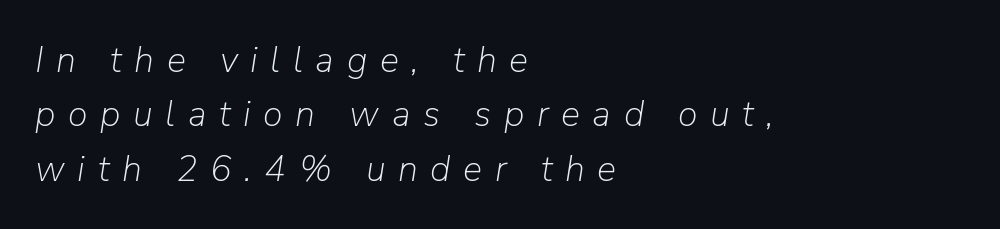
The image shows 36 px light type, italic (leaning right); set left-aligned, normal line spacing (1.51x), unusually wide letter spacing (+0.35 em), not underlined; low stroke contrast and a medium x-height.
